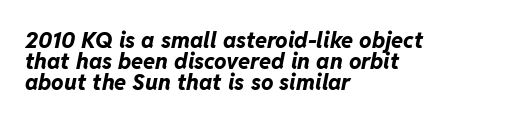
The image shows 22 px bold type, italic (leaning right); set left-aligned, tight line spacing (0.95x), normal letter spacing, not underlined.
